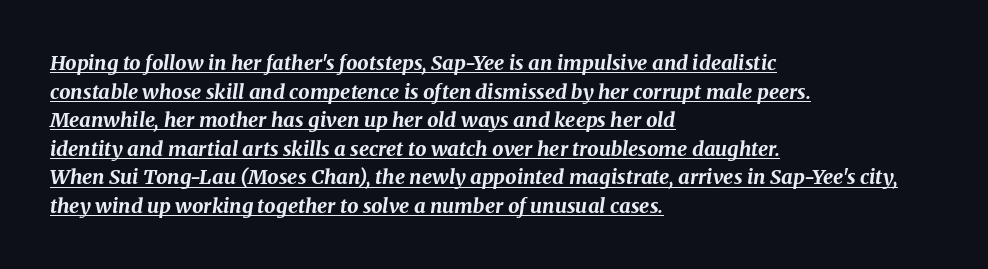
The image shows 20 px bold type, italic (leaning right); set left-aligned, normal line spacing (1.43x), normal letter spacing, underlined.
